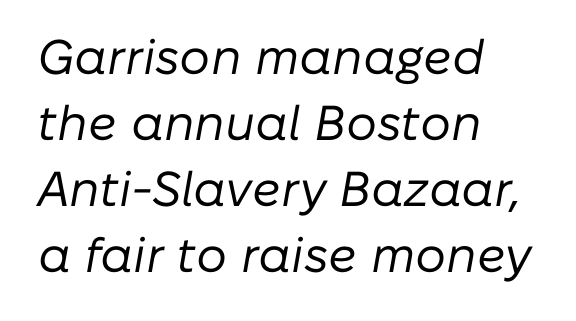
The image shows 49 px regular-weight type, italic (leaning right); set left-aligned, normal line spacing (1.35x), normal letter spacing, not underlined; low stroke contrast and a medium x-height.
